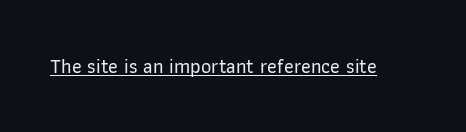
The image shows 20 px text type, upright; set normal letter spacing, underlined.
